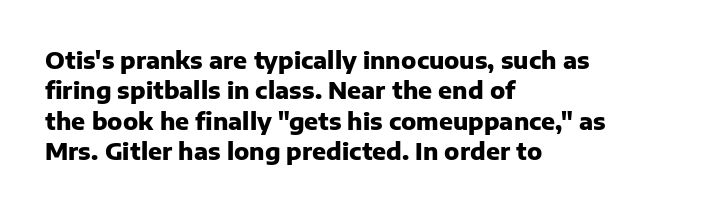
{"italic": "no", "bold": "yes", "underline": "no", "align": "left", "line_spacing": "normal", "line_spacing_ratio": 1.32, "letter_spacing": "normal", "letter_spacing_em": 0.0, "glyph_px": 23}
